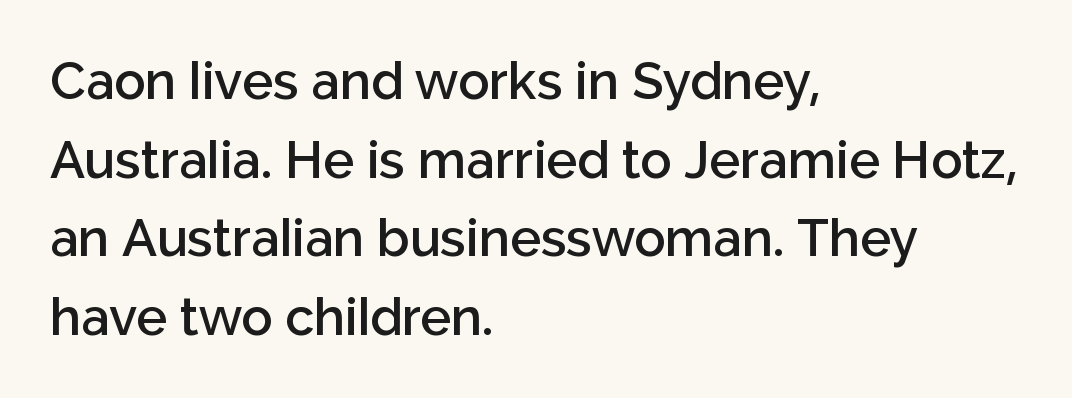
Q: Is the text bold? A: Semi-bold.
Q: Is the text italic (slanted)? A: No, it is upright.
Q: Is the typeface a serif or a sans-serif typeface? A: Sans-serif.
Q: Is the text underlined? A: No.
Q: How is the paragraph aligned? A: Left-aligned.
Q: Is the spacing between letters normal or unusually wide? A: Normal.
Q: Is the spacing between lines tight, normal or loose? A: Normal.
Q: Width (condensed, normal, or wide)? A: Normal.
Q: Stroke contrast? A: Low.
Q: x-height? A: Medium.
Q: Monospaced? A: No.
